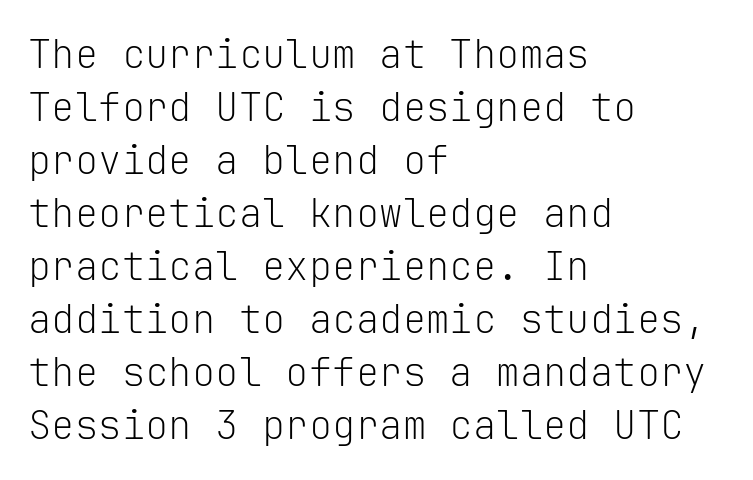
{"serif": "no", "italic": "no", "bold": "no", "weight": "light", "width": "normal", "stroke_contrast": "low", "x_height": "medium", "monospaced": "yes", "underline": "no", "align": "left", "line_spacing": "normal", "line_spacing_ratio": 1.36, "letter_spacing": "normal", "letter_spacing_em": 0.0, "glyph_px": 39}
